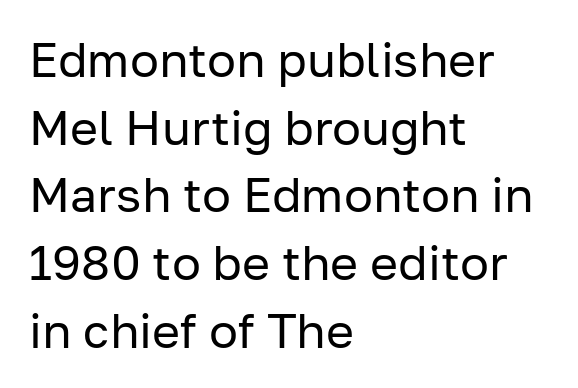
The image shows 48 px regular-weight sans-serif type, upright; set left-aligned, normal line spacing (1.41x), normal letter spacing, not underlined; low stroke contrast and a medium x-height.
